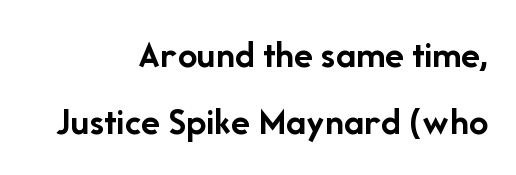
Every letter is thick-stroked: bold, no question. Look at the bottom of the vertical strokes: they stop flat, with no serifs. Type without underlining. This rendering uses right alignment, leaving the left contour irregular. How are the letters spaced? Ordinarily, with no added tracking. The letters advance in unequal steps, a hallmark of proportional type.
